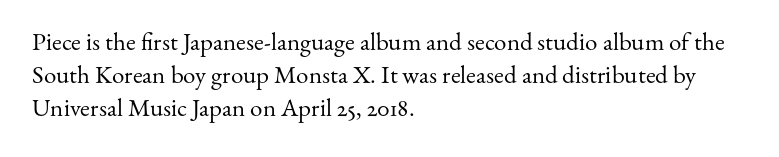
The image shows 25 px text type, upright; set left-aligned, normal line spacing (1.33x), normal letter spacing, not underlined.
